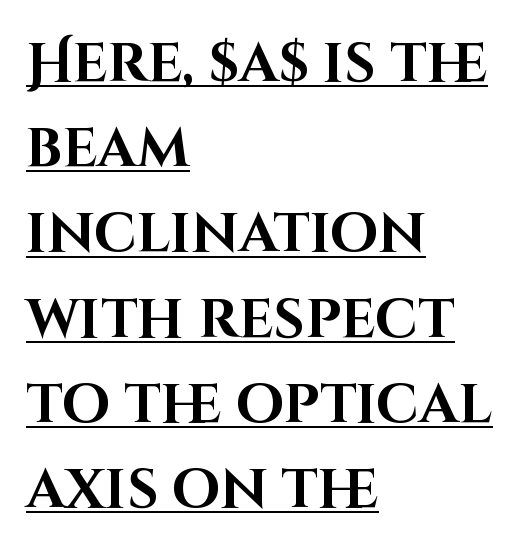
The image shows 55 px bold sans-serif type, upright; set left-aligned, normal line spacing (1.55x), normal letter spacing, underlined; high stroke contrast and a large x-height.
